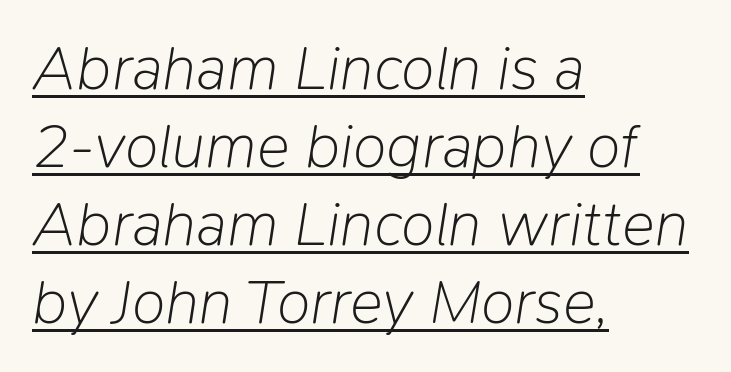
{"italic": "yes", "lean": "right", "slant_degrees": 9, "bold": "no", "weight": "light", "width": "normal", "stroke_contrast": "low", "x_height": "medium", "monospaced": "no", "underline": "yes", "align": "left", "line_spacing": "normal", "line_spacing_ratio": 1.26, "letter_spacing": "normal", "letter_spacing_em": 0.0, "glyph_px": 62}
